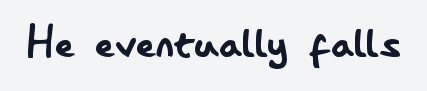
{"serif": "no", "italic": "no", "bold": "no", "weight": "regular", "width": "condensed", "stroke_contrast": "low", "x_height": "small", "monospaced": "no", "underline": "no", "letter_spacing": "normal", "letter_spacing_em": 0.0, "glyph_px": 54}
